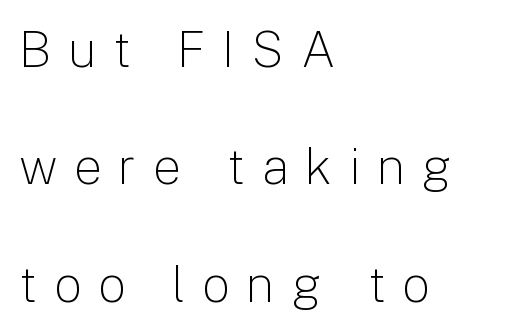
The image shows 50 px light sans-serif type, upright; set left-aligned, loose line spacing (2.35x), unusually wide letter spacing (+0.33 em), not underlined; low stroke contrast and a medium x-height.
